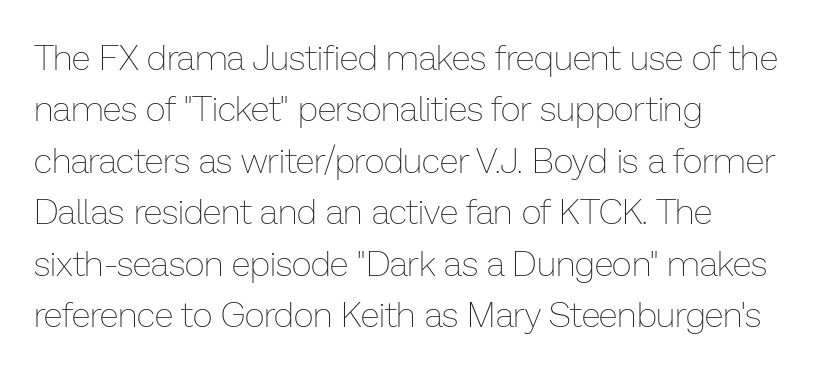
The image shows 35 px thin type, upright; set left-aligned, normal line spacing (1.47x), normal letter spacing, not underlined; low stroke contrast and a medium x-height.
